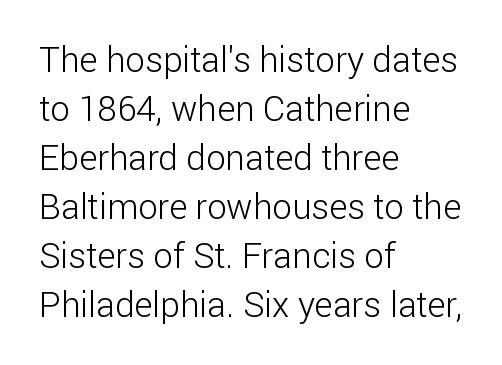
{"serif": "no", "italic": "no", "bold": "no", "weight": "light", "width": "normal", "stroke_contrast": "low", "x_height": "medium", "monospaced": "no", "underline": "no", "align": "left", "line_spacing": "normal", "line_spacing_ratio": 1.4, "letter_spacing": "normal", "letter_spacing_em": 0.0, "glyph_px": 35}
